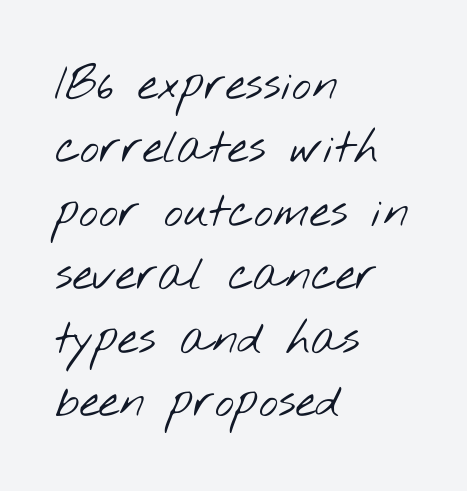
{"serif": "no", "bold": "no", "weight": "light", "width": "wide", "stroke_contrast": "low", "x_height": "small", "monospaced": "no", "underline": "no", "align": "left", "line_spacing": "normal", "line_spacing_ratio": 1.38, "letter_spacing": "normal", "letter_spacing_em": 0.0, "glyph_px": 46}
